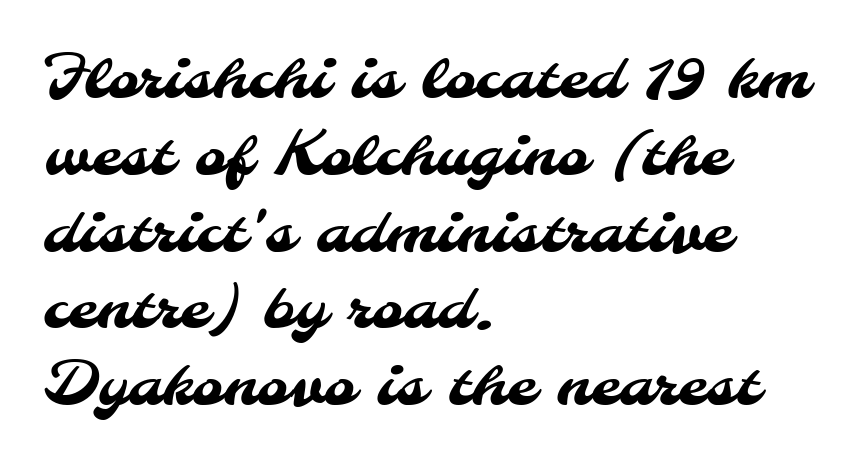
The image shows 60 px sans-serif type; set left-aligned, normal line spacing (1.28x), normal letter spacing, not underlined; medium stroke contrast and a small x-height.
